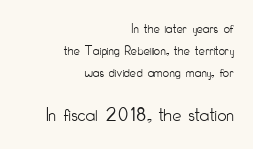
The image shows 20 px text type, upright; set right-aligned, normal line spacing (1.58x), normal letter spacing, not underlined; the second (bottom) block is 1.43x larger.
